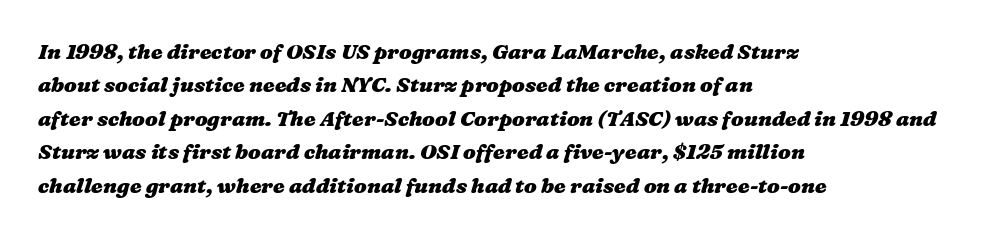
{"bold": "yes", "underline": "no", "align": "left", "line_spacing": "normal", "line_spacing_ratio": 1.59, "letter_spacing": "normal", "letter_spacing_em": 0.0, "glyph_px": 21}
